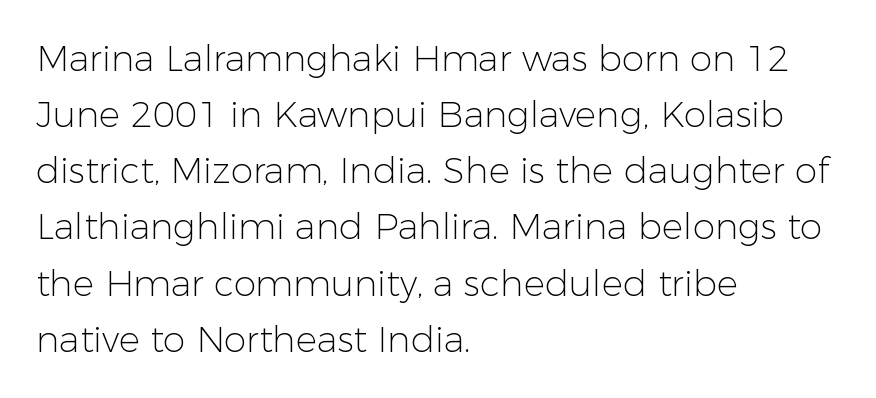
Q: Is the text bold? A: No.
Q: Is the text italic (slanted)? A: No, it is upright.
Q: Is the typeface a serif or a sans-serif typeface? A: Sans-serif.
Q: Is the text underlined? A: No.
Q: How is the paragraph aligned? A: Left-aligned.
Q: Is the spacing between letters normal or unusually wide? A: Normal.
Q: Is the spacing between lines tight, normal or loose? A: Normal.
Q: Width (condensed, normal, or wide)? A: Normal.
Q: Stroke contrast? A: Low.
Q: x-height? A: Medium.
Q: Monospaced? A: No.
